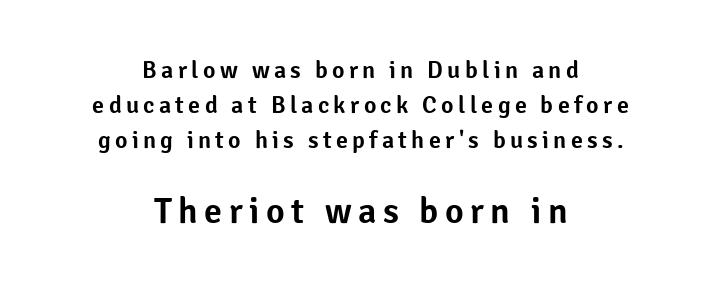
Q: Is the text italic (slanted)? A: No, it is upright.
Q: Is the typeface a serif or a sans-serif typeface? A: Sans-serif.
Q: Is the text underlined? A: No.
Q: How is the paragraph aligned? A: Centered.
Q: Is the spacing between lines tight, normal or loose? A: Normal.
Q: Which block of text is set in a larger size, the first (top) or the second (bottom)? A: The second (bottom) one.
Q: Width (condensed, normal, or wide)? A: Normal.
Q: Stroke contrast? A: Low.
Q: x-height? A: Medium.
Q: Monospaced? A: No.
